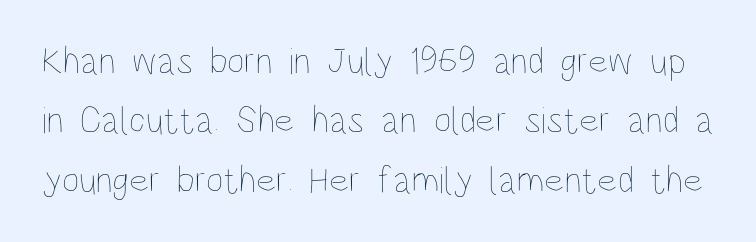
Q: Is the text bold? A: No.
Q: Is the text italic (slanted)? A: No, it is upright.
Q: Is the text underlined? A: No.
Q: Is the spacing between letters normal or unusually wide? A: Normal.
Q: Is the spacing between lines tight, normal or loose? A: Normal.
Q: Width (condensed, normal, or wide)? A: Condensed.
Q: Stroke contrast? A: Low.
Q: x-height? A: Large.
Q: Monospaced? A: No.
